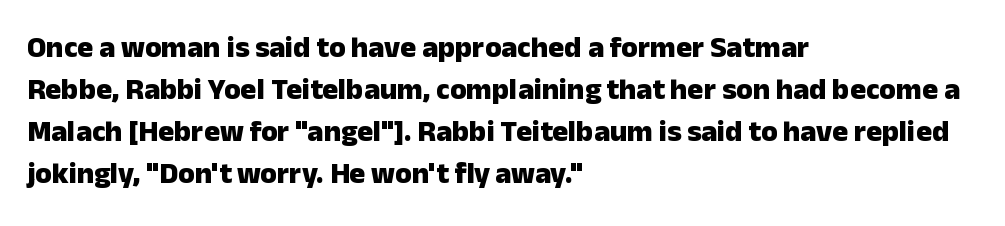
The image shows 30 px heavy sans-serif type, upright; set left-aligned, normal line spacing (1.4x), normal letter spacing, not underlined; low stroke contrast and a medium x-height.
